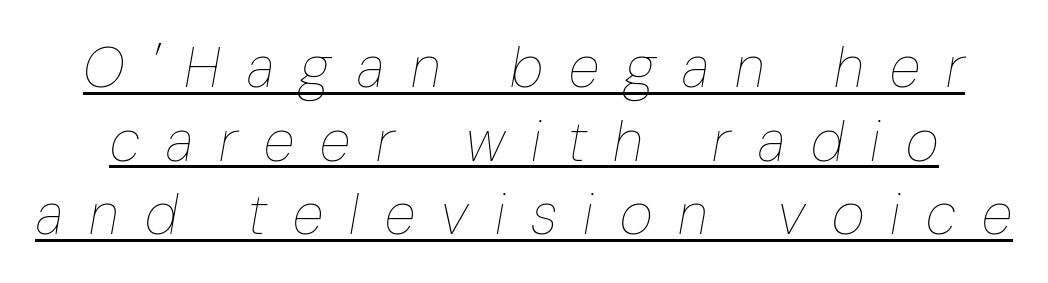
{"italic": "yes", "lean": "right", "slant_degrees": 10, "bold": "no", "weight": "thin", "width": "condensed", "stroke_contrast": "low", "x_height": "medium", "monospaced": "no", "underline": "yes", "line_spacing": "normal", "line_spacing_ratio": 1.29, "letter_spacing": "wide", "letter_spacing_em": 0.46, "glyph_px": 57}
